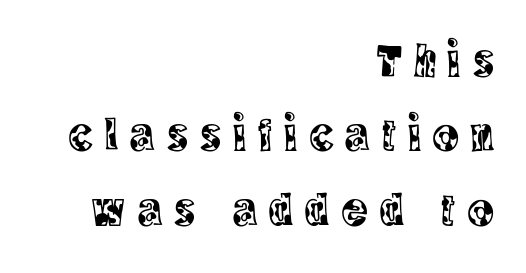
The image shows 48 px condensed serif type, upright; set right-aligned, normal line spacing (1.55x), unusually wide letter spacing (+0.26 em), not underlined; a large x-height.
